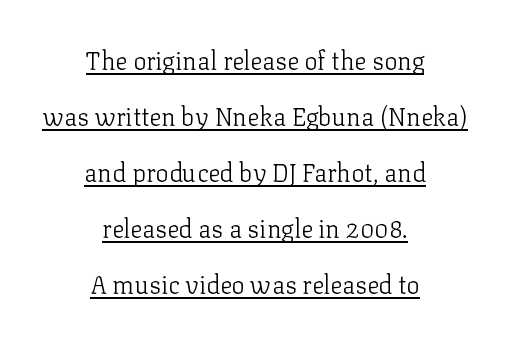
The image shows 25 px text type, upright; set centered, loose line spacing (2.24x), normal letter spacing, underlined.
